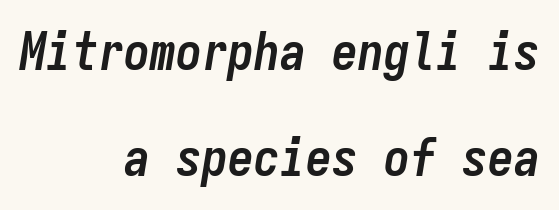
{"italic": "yes", "lean": "right", "slant_degrees": 9, "bold": "yes", "weight": "semibold", "width": "condensed", "stroke_contrast": "low", "x_height": "medium", "monospaced": "yes", "underline": "no", "align": "right", "line_spacing": "loose", "line_spacing_ratio": 2.03, "letter_spacing": "normal", "letter_spacing_em": 0.0, "glyph_px": 52}
